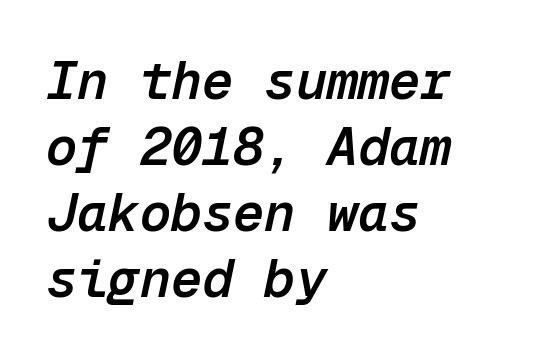
The passage shown is semibold, sitting just below true bold. Is this a fixed-width face? Yes — each glyph sits in an identical cell. Regarding leading, the lines here are spaced in the standard way. The letterforms sit shoulder to shoulder at normal distance. The ragged edge is on the right, which tells us the setting is flush left. Lines of text with bare space underneath.
